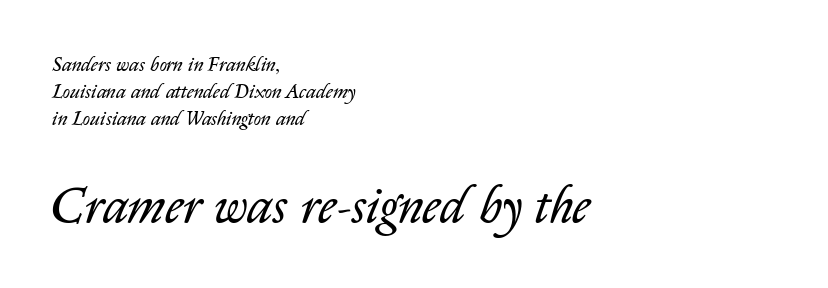
The image shows 51 px regular-weight type, italic (leaning right); set left-aligned, normal line spacing (1.34x), normal letter spacing, not underlined; the second (bottom) block is 2.55x larger; low stroke contrast and a medium x-height.
